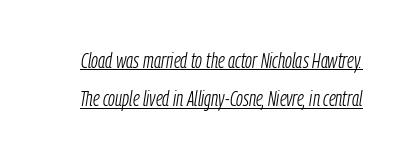
Think standard paragraph weight, or any step lighter than that. Honestly, the letter spacing is just normal — you wouldn't notice it. The letters are slanted; this is an italic face. This sample carries an underscore along the baseline area.
